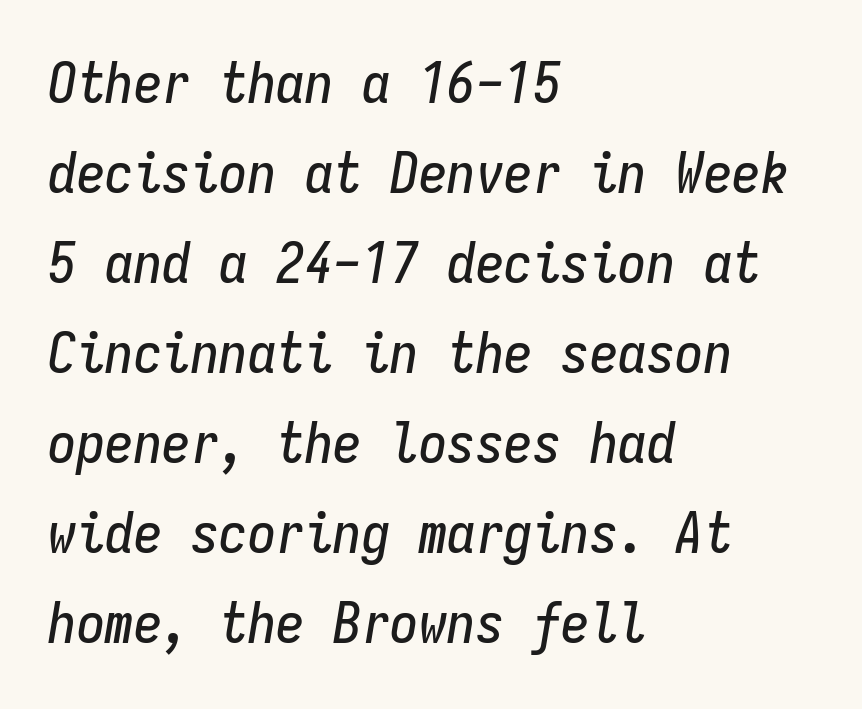
{"italic": "yes", "lean": "right", "slant_degrees": 9, "width": "condensed", "stroke_contrast": "low", "x_height": "medium", "monospaced": "yes", "underline": "no", "align": "left", "line_spacing": "normal", "line_spacing_ratio": 1.58, "letter_spacing": "normal", "letter_spacing_em": 0.0, "glyph_px": 57}
